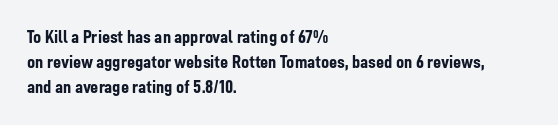
The image shows 20 px bold type, upright; set left-aligned, normal line spacing (1.25x), normal letter spacing, not underlined.
